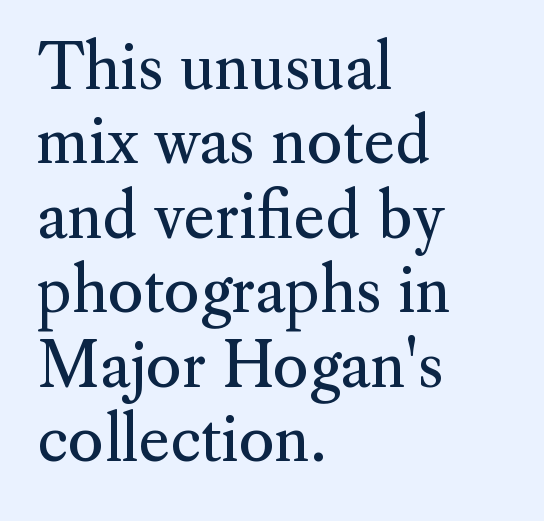
The image shows 61 px regular-weight serif type, upright; set left-aligned, line spacing 1.22x, normal letter spacing, not underlined; medium stroke contrast and a small x-height.
